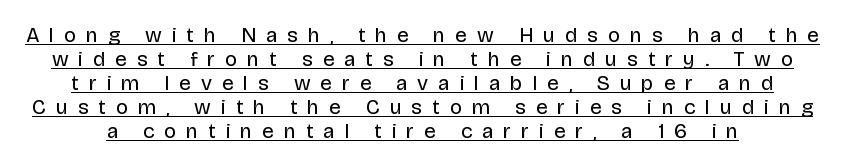
Q: Is the text bold? A: No.
Q: Is the text italic (slanted)? A: No, it is upright.
Q: Is the text underlined? A: Yes.
Q: Is the spacing between letters normal or unusually wide? A: Unusually wide.
Q: Is the spacing between lines tight, normal or loose? A: Tight.
